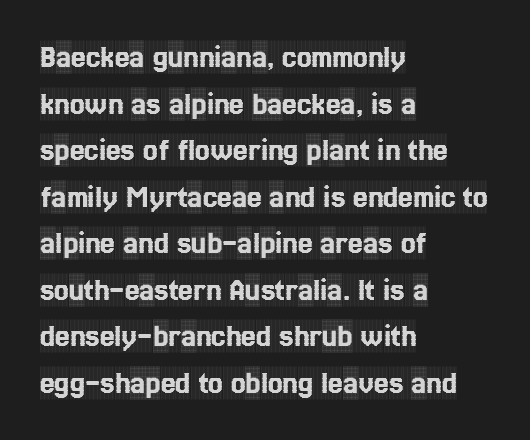
The image shows 33 px condensed serif type, upright; set left-aligned, normal line spacing (1.41x), normal letter spacing, not underlined; a large x-height.
